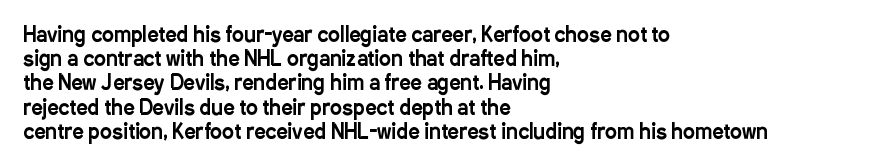
{"italic": "no", "underline": "no", "align": "left", "line_spacing_ratio": 1.21, "letter_spacing": "normal", "letter_spacing_em": 0.0, "glyph_px": 20}
